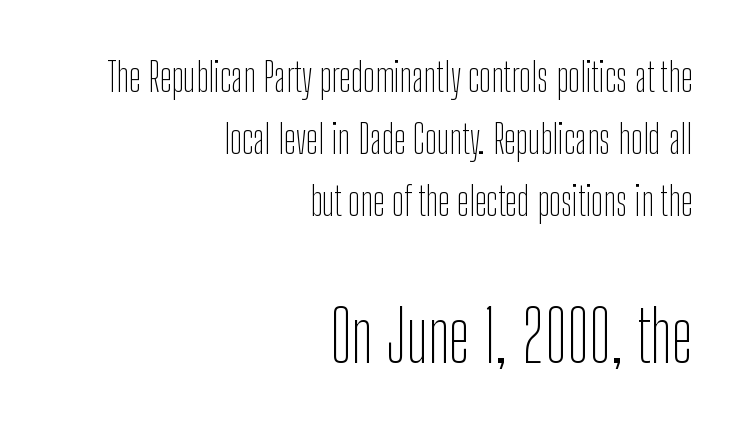
{"serif": "no", "italic": "no", "bold": "no", "weight": "thin", "width": "condensed", "stroke_contrast": "low", "x_height": "medium", "monospaced": "no", "underline": "no", "align": "right", "line_spacing": "normal", "line_spacing_ratio": 1.55, "letter_spacing": "normal", "letter_spacing_em": 0.0, "larger_block": "second", "size_ratio": 1.75, "glyph_px": 70}
